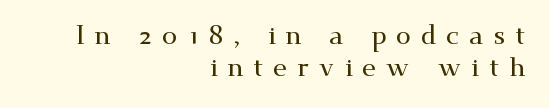
Q: Is the text italic (slanted)? A: No, it is upright.
Q: Is the text underlined? A: No.
Q: How is the paragraph aligned? A: Right-aligned.
Q: Is the spacing between letters normal or unusually wide? A: Unusually wide.
